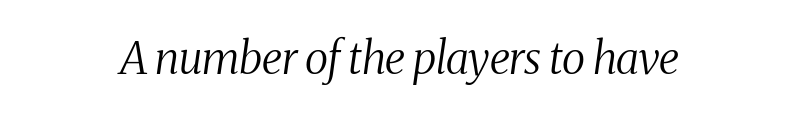
{"serif": "yes", "italic": "yes", "lean": "right", "slant_degrees": 8, "bold": "no", "weight": "regular", "width": "condensed", "stroke_contrast": "medium", "x_height": "medium", "monospaced": "no", "underline": "no", "letter_spacing": "normal", "letter_spacing_em": 0.0, "glyph_px": 44}
